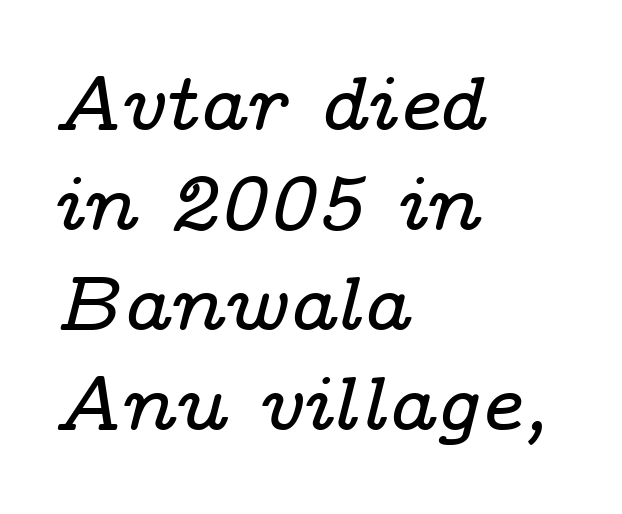
The image shows 77 px wide serif type, italic (leaning right); set left-aligned, normal line spacing (1.3x), normal letter spacing, not underlined; low stroke contrast and a medium x-height.
